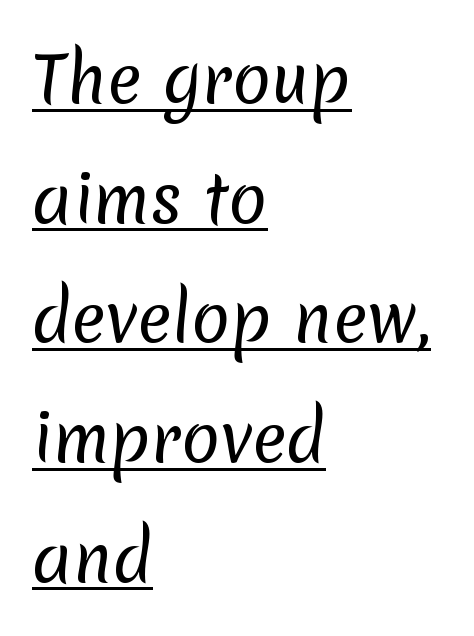
Q: Is the text bold? A: No.
Q: Is the typeface a serif or a sans-serif typeface? A: Sans-serif.
Q: Is the text underlined? A: Yes.
Q: How is the paragraph aligned? A: Left-aligned.
Q: Is the spacing between letters normal or unusually wide? A: Normal.
Q: Width (condensed, normal, or wide)? A: Normal.
Q: Stroke contrast? A: Low.
Q: x-height? A: Medium.
Q: Monospaced? A: No.
